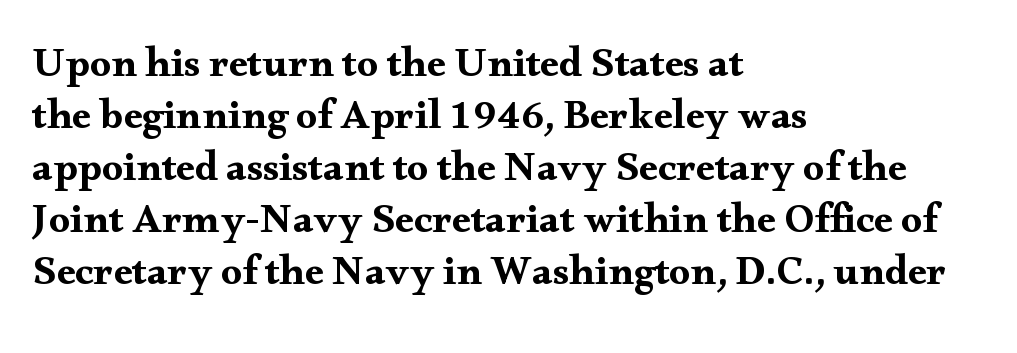
{"serif": "yes", "italic": "no", "width": "wide", "stroke_contrast": "medium", "x_height": "small", "monospaced": "no", "underline": "no", "align": "left", "line_spacing_ratio": 1.24, "letter_spacing": "normal", "letter_spacing_em": 0.0, "glyph_px": 42}
